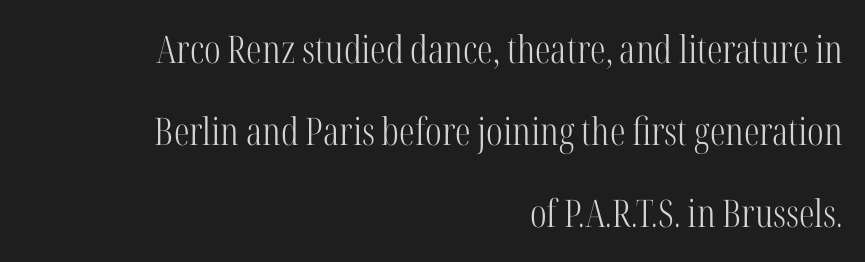
No chunkiness to these letters — they're not bold. Line ends are locked; line starts wander. Character widths vary here, with narrow letters taking less room than wide ones. If you measured baseline to baseline, you'd find a long distance.
